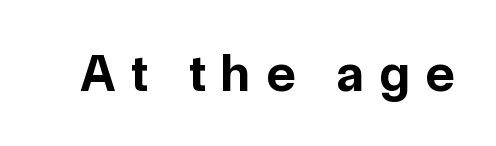
Q: Is the text bold? A: Yes.
Q: Is the text italic (slanted)? A: No, it is upright.
Q: Is the typeface a serif or a sans-serif typeface? A: Sans-serif.
Q: Is the text underlined? A: No.
Q: Is the spacing between letters normal or unusually wide? A: Unusually wide.
Q: Width (condensed, normal, or wide)? A: Normal.
Q: Stroke contrast? A: Low.
Q: x-height? A: Medium.
Q: Monospaced? A: No.
